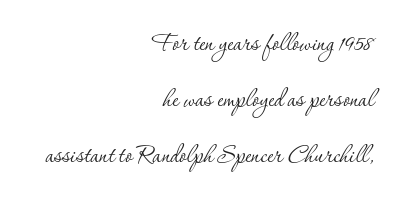
Q: Is the text bold? A: No.
Q: Is the text italic (slanted)? A: Yes.
Q: Is the typeface a serif or a sans-serif typeface? A: Serif.
Q: Is the text underlined? A: No.
Q: How is the paragraph aligned? A: Right-aligned.
Q: Is the spacing between letters normal or unusually wide? A: Normal.
Q: Width (condensed, normal, or wide)? A: Normal.
Q: Stroke contrast? A: Low.
Q: x-height? A: Small.
Q: Monospaced? A: No.
